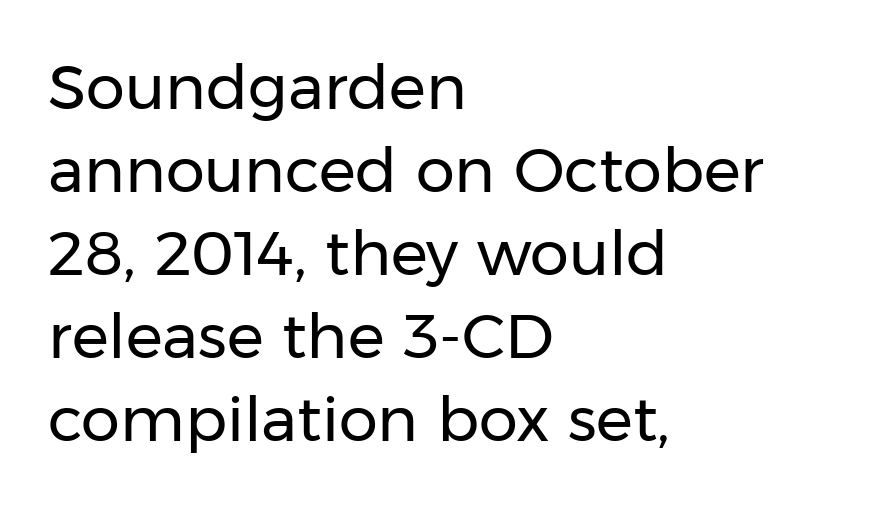
The image shows 62 px regular-weight sans-serif type, upright; set left-aligned, normal line spacing (1.34x), normal letter spacing, not underlined; low stroke contrast and a medium x-height.
